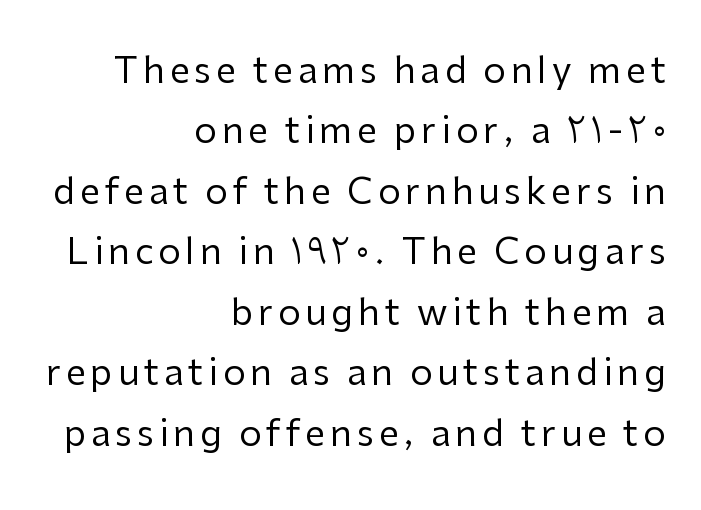
Q: Is the text bold? A: No.
Q: Is the text italic (slanted)? A: No, it is upright.
Q: Is the typeface a serif or a sans-serif typeface? A: Sans-serif.
Q: Is the text underlined? A: No.
Q: How is the paragraph aligned? A: Right-aligned.
Q: Is the spacing between lines tight, normal or loose? A: Normal.
Q: Width (condensed, normal, or wide)? A: Normal.
Q: Stroke contrast? A: Low.
Q: x-height? A: Medium.
Q: Monospaced? A: No.
